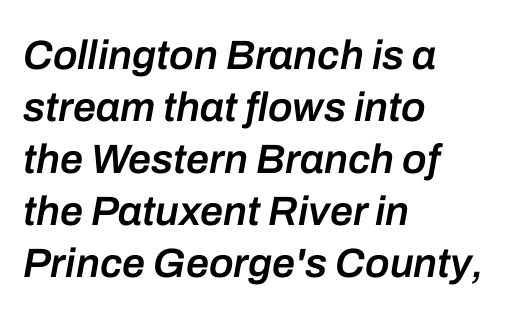
Q: Is the text bold? A: Semi-bold.
Q: Is the text italic (slanted)? A: Yes, it leans right by about 10 degrees.
Q: Is the text underlined? A: No.
Q: How is the paragraph aligned? A: Left-aligned.
Q: Is the spacing between letters normal or unusually wide? A: Normal.
Q: Is the spacing between lines tight, normal or loose? A: Normal.
Q: Width (condensed, normal, or wide)? A: Normal.
Q: Stroke contrast? A: Low.
Q: x-height? A: Medium.
Q: Monospaced? A: No.
